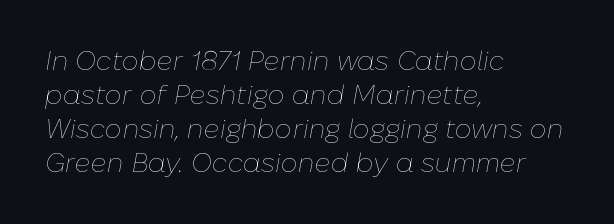
Layout note: lines flush left. The area under the type is left untouched. The horizontal fit of the characters is conventional and even. Caption: face not bold, strokes unweighted. A typesetter would call this leading conventional body-copy spacing.
